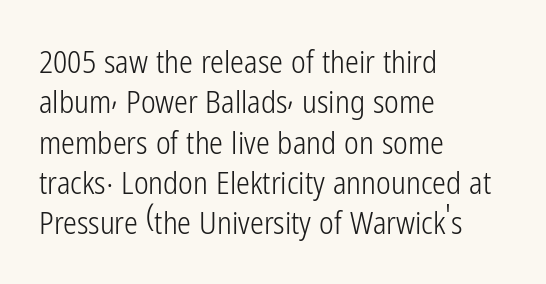
The image shows 31 px light, condensed sans-serif type, upright; set left-aligned, normal line spacing (1.3x), normal letter spacing, not underlined; low stroke contrast and a medium x-height.
